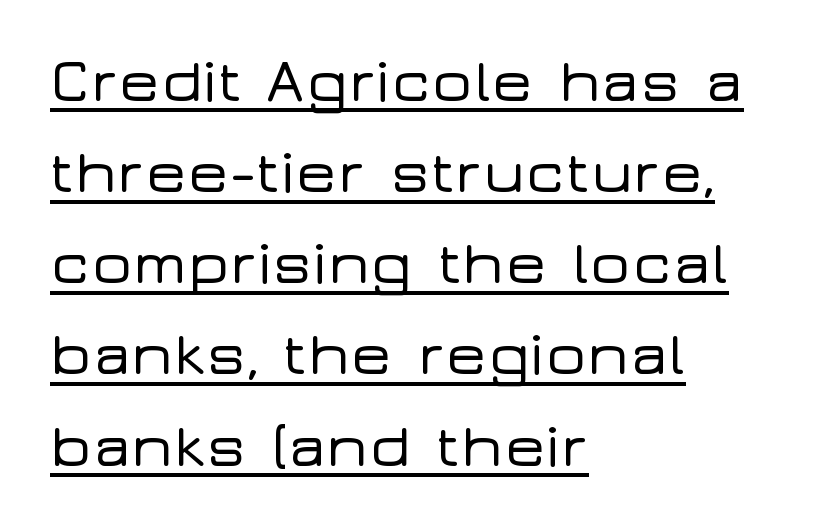
The text was rendered using a sans face with plain stroke endings. A typesetter would call this proportional, since set widths differ per character. The rendering keeps characters at their native spacing. In terms of posture, this sample is upright.
